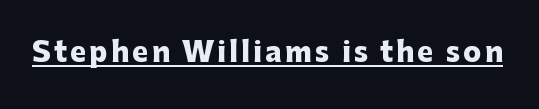
This is heavy type, rendered in bold. Tall strokes in this sample are plumb rather than angled. The lettering is marked with a stroke running underneath it.
